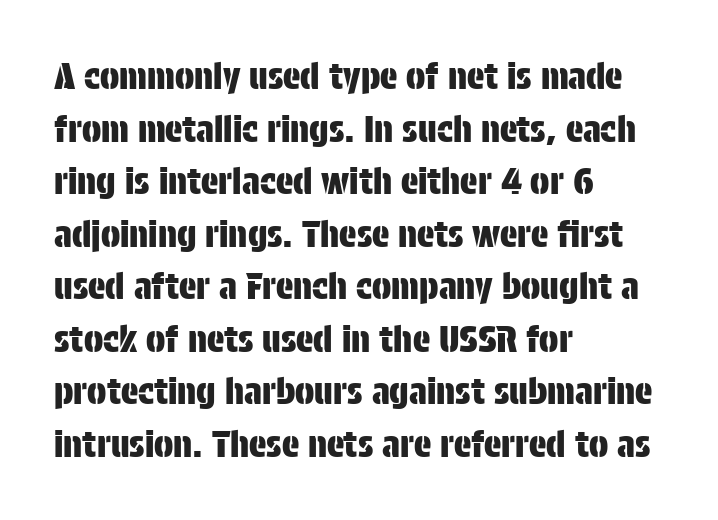
{"serif": "no", "italic": "no", "width": "condensed", "stroke_contrast": "low", "x_height": "large", "monospaced": "no", "underline": "no", "align": "left", "line_spacing": "normal", "line_spacing_ratio": 1.46, "letter_spacing": "normal", "letter_spacing_em": 0.0, "glyph_px": 36}
